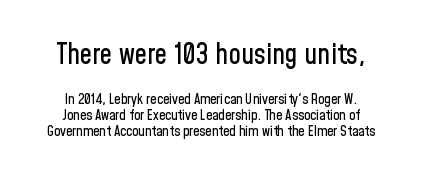
The image shows 28 px condensed sans-serif type, upright; set tight line spacing (1.14x), normal letter spacing, not underlined; the first (top) block is 2.0x larger; low stroke contrast and a medium x-height.
